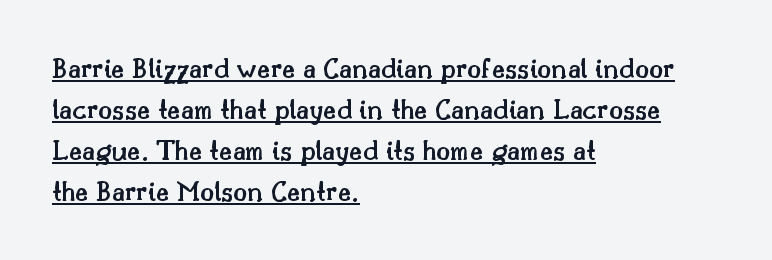
Examine the stroke ends and you'll spot serifs. Moderately thickened strokes mark this as semibold type. Between one letter and the next there's only the usual sliver of space. Think of a printed novel: that variable character pitch is what you see here. You can see a thin bar hugging the bottom of the glyphs. The lines in this sample share a left origin and differ only in where they stop.
